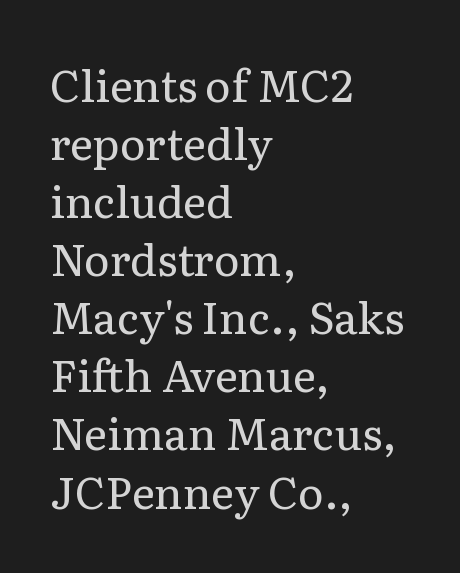
Q: Is the text bold? A: No.
Q: Is the text italic (slanted)? A: No, it is upright.
Q: Is the typeface a serif or a sans-serif typeface? A: Serif.
Q: Is the text underlined? A: No.
Q: How is the paragraph aligned? A: Left-aligned.
Q: Is the spacing between letters normal or unusually wide? A: Normal.
Q: Is the spacing between lines tight, normal or loose? A: Normal.
Q: Width (condensed, normal, or wide)? A: Normal.
Q: Stroke contrast? A: Low.
Q: x-height? A: Medium.
Q: Monospaced? A: No.
